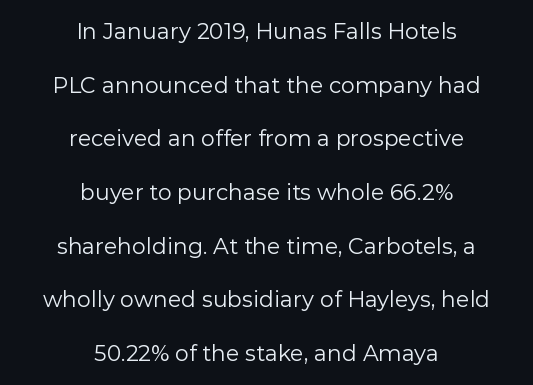
Students, observe: this is what heavily led, spacious text looks like. Weight: regular or lighter. A roman cut, with each character standing at attention. Underlining? Definitely not there. The rendering positions every line midway between the sides. Short note: letters normally spaced.
